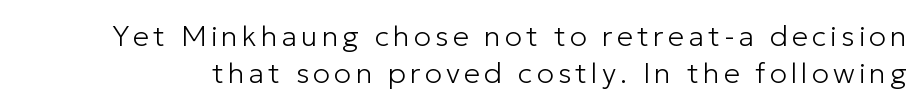
{"serif": "no", "italic": "no", "bold": "no", "weight": "light", "width": "normal", "stroke_contrast": "low", "x_height": "medium", "monospaced": "no", "underline": "no", "line_spacing": "normal", "line_spacing_ratio": 1.28, "glyph_px": 29}
